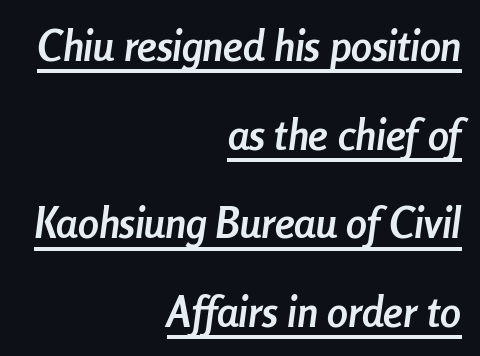
Looks like regular typesetting: each glyph gets only the width it needs. The passage is arranged like a letterhead date or caption credit — flush right. Descenders here cross a horizontal rule under the line. The typography opts for an oblique posture over an upright one. Between one letter and the next there's only the usual sliver of space.
